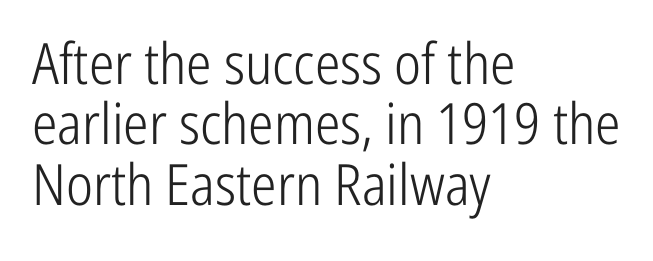
{"serif": "no", "italic": "no", "bold": "no", "weight": "light", "width": "condensed", "stroke_contrast": "low", "x_height": "medium", "monospaced": "no", "underline": "no", "align": "left", "line_spacing": "tight", "line_spacing_ratio": 1.06, "letter_spacing": "normal", "letter_spacing_em": 0.0, "glyph_px": 57}
